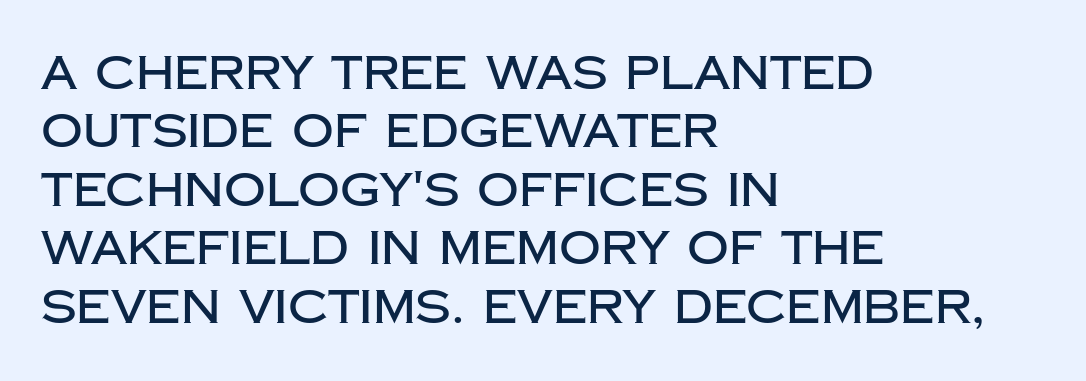
The image shows 46 px sans-serif type, upright; set left-aligned, normal line spacing (1.27x), normal letter spacing, not underlined; low stroke contrast and a large x-height.
